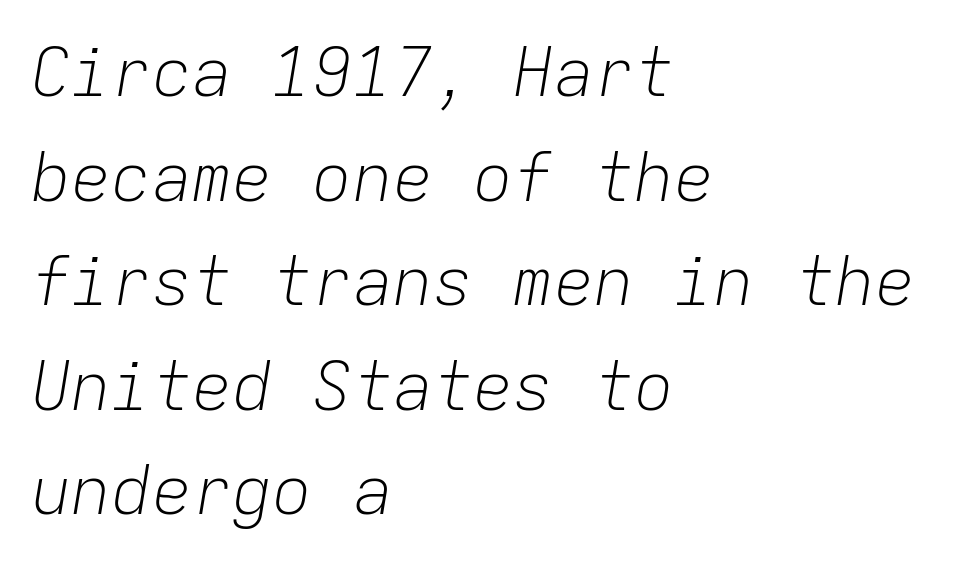
Q: Is the text bold? A: No.
Q: Is the text italic (slanted)? A: Yes, it leans right by about 9 degrees.
Q: Is the text underlined? A: No.
Q: How is the paragraph aligned? A: Left-aligned.
Q: Is the spacing between letters normal or unusually wide? A: Normal.
Q: Is the spacing between lines tight, normal or loose? A: Normal.
Q: Width (condensed, normal, or wide)? A: Normal.
Q: Stroke contrast? A: Low.
Q: x-height? A: Medium.
Q: Monospaced? A: Yes.
